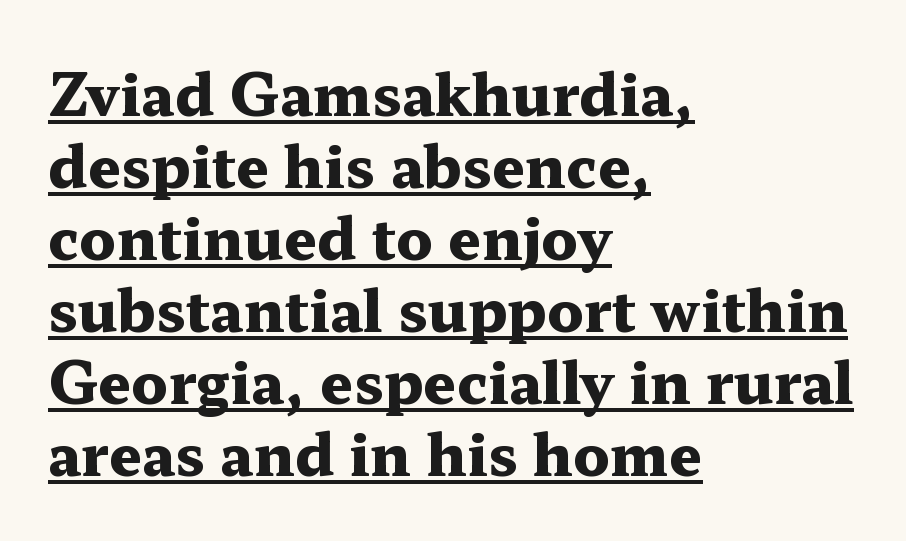
I'd describe the lettering as bold — thick and assertive. Posture: vertical. Every word sits above its own underline. You could call the tracking neutral — neither tight nor loose.
